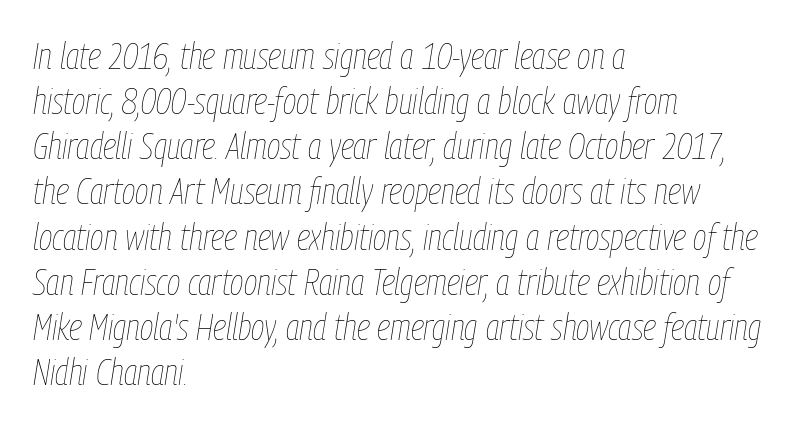
The string is rendered with underlining switched off. The cut favours lightness, reaching ordinary text weight at its darkest. Italic: yes, the glyphs are oblique. The rendering uses natural spacing where letterforms have individual widths.
